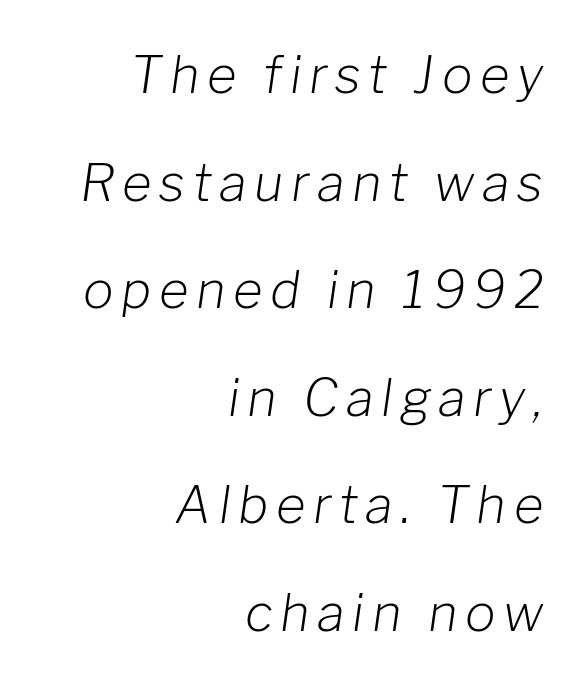
The image shows 51 px light type, italic (leaning right); set right-aligned, loose line spacing (2.11x), not underlined; low stroke contrast and a medium x-height.
